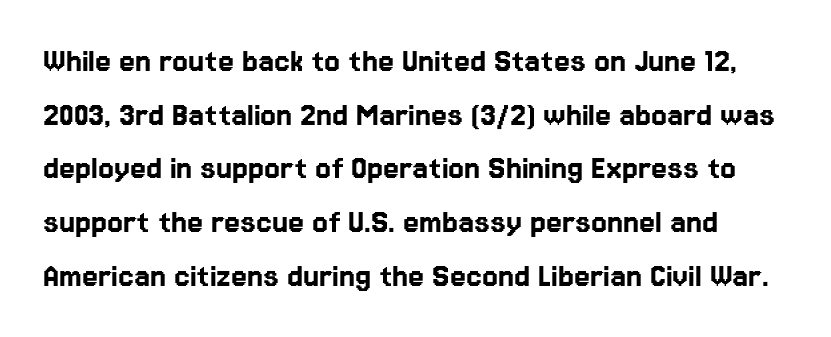
The image shows 36 px sans-serif type, upright; set normal line spacing (1.49x), normal letter spacing, not underlined; low stroke contrast and a medium x-height.
